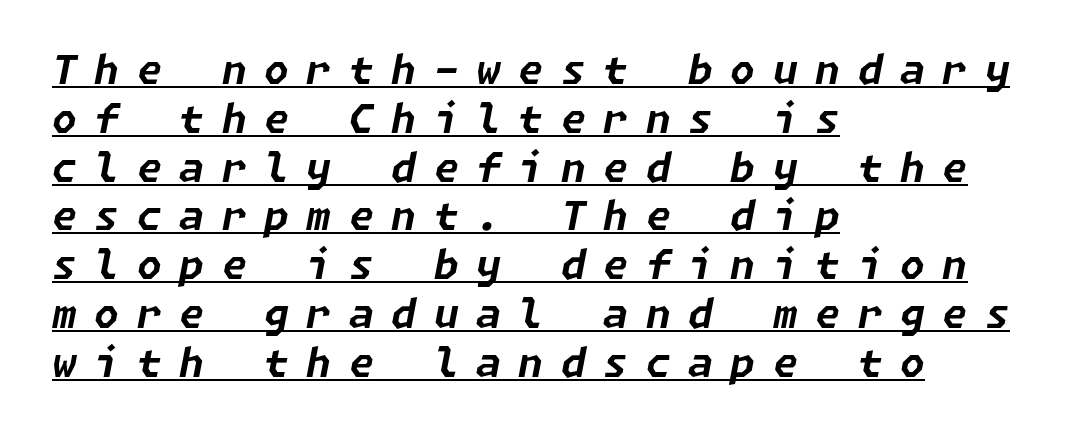
Q: Is the text bold? A: Yes.
Q: Is the text italic (slanted)? A: Yes, it leans right by about 11 degrees.
Q: Is the text underlined? A: Yes.
Q: How is the paragraph aligned? A: Left-aligned.
Q: Is the spacing between letters normal or unusually wide? A: Unusually wide.
Q: Width (condensed, normal, or wide)? A: Normal.
Q: Stroke contrast? A: Low.
Q: x-height? A: Medium.
